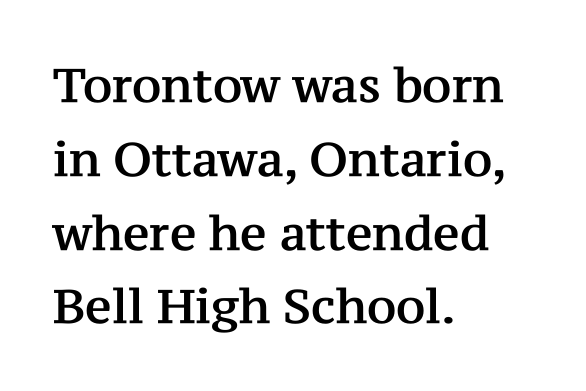
Q: Is the text italic (slanted)? A: No, it is upright.
Q: Is the typeface a serif or a sans-serif typeface? A: Serif.
Q: Is the text underlined? A: No.
Q: How is the paragraph aligned? A: Left-aligned.
Q: Is the spacing between letters normal or unusually wide? A: Normal.
Q: Is the spacing between lines tight, normal or loose? A: Normal.
Q: Width (condensed, normal, or wide)? A: Normal.
Q: Stroke contrast? A: Medium.
Q: x-height? A: Medium.
Q: Monospaced? A: No.
